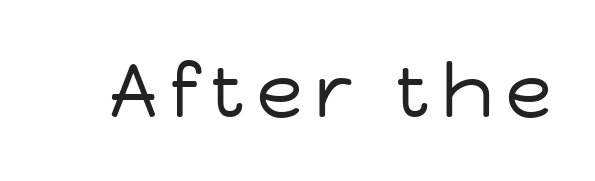
The image shows 76 px regular-weight sans-serif type, upright; set not underlined; low stroke contrast and a medium x-height.
